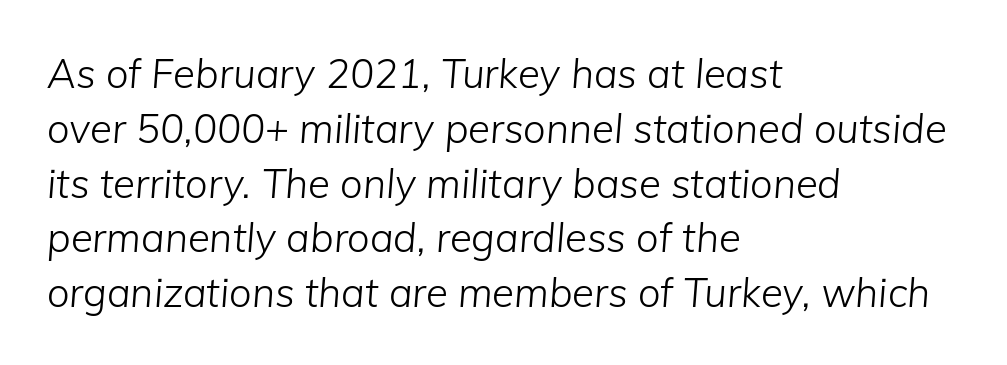
Q: Is the text bold? A: No.
Q: Is the text italic (slanted)? A: Yes, it leans right by about 5 degrees.
Q: Is the text underlined? A: No.
Q: How is the paragraph aligned? A: Left-aligned.
Q: Is the spacing between letters normal or unusually wide? A: Normal.
Q: Is the spacing between lines tight, normal or loose? A: Normal.
Q: Width (condensed, normal, or wide)? A: Normal.
Q: Stroke contrast? A: Low.
Q: x-height? A: Medium.
Q: Monospaced? A: No.
